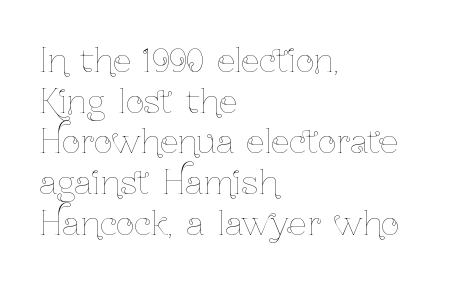
Is this a fixed-width face? No — the glyphs have proportional, varying widths. How are the letters spaced? Ordinarily, with no added tracking. These lines sit exactly where default settings would place them. A light-to-regular cut is what we see here.
